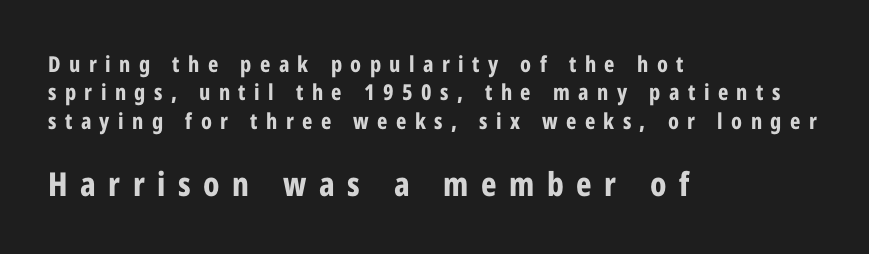
Regular leading. Do the characters align in a grid? No, the font is proportional. Italic: no, the glyphs are upright roman. A classic flush-left, rag-right setting is used for this passage.
